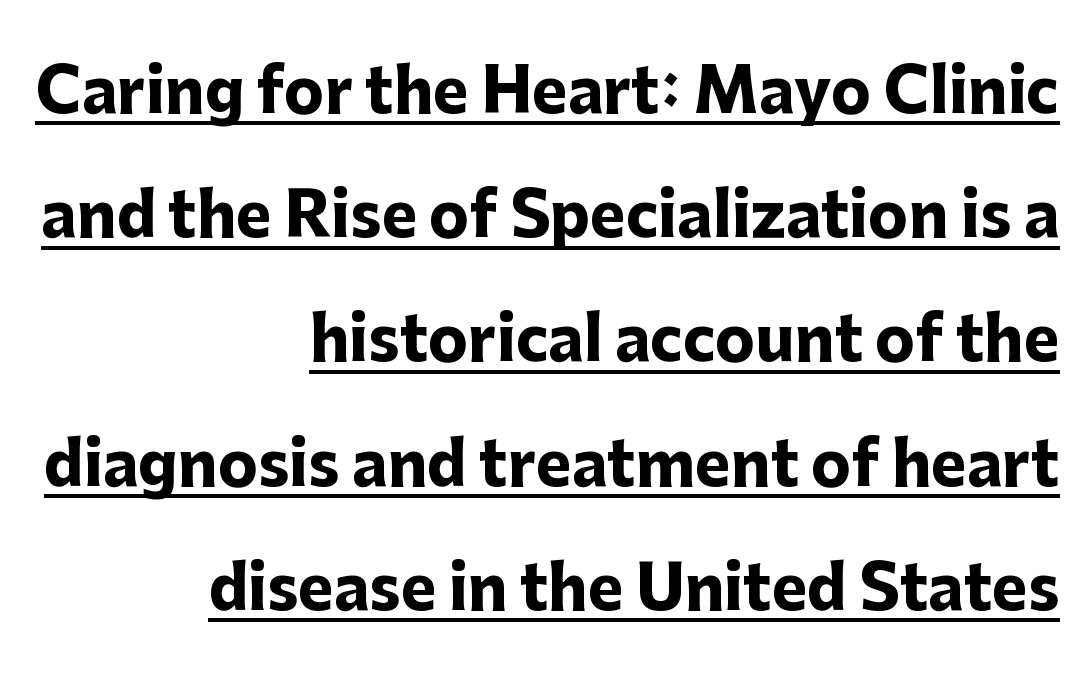
The image shows 60 px heavy sans-serif type, upright; set right-aligned, loose line spacing (2.07x), normal letter spacing, underlined; low stroke contrast and a medium x-height.
